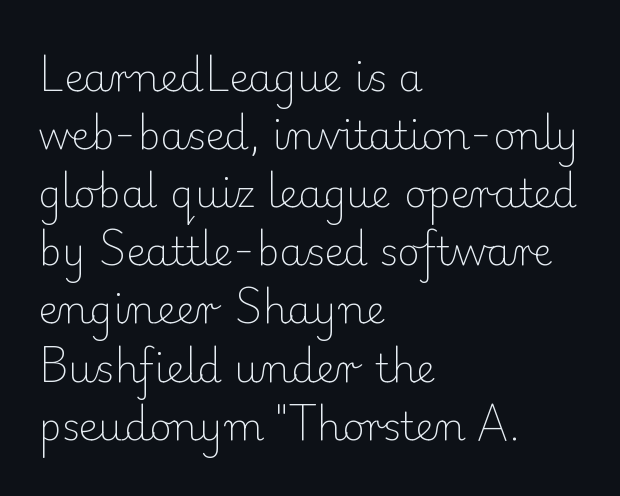
The image shows 39 px light serif type, upright; set left-aligned, normal line spacing (1.49x), normal letter spacing, not underlined; low stroke contrast and a small x-height.
